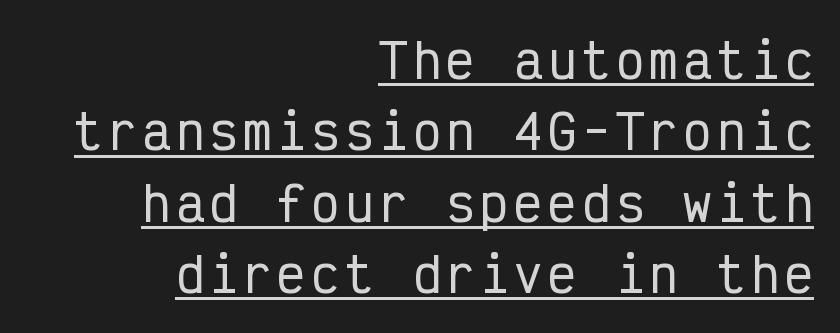
{"serif": "no", "italic": "no", "width": "condensed", "stroke_contrast": "low", "x_height": "medium", "monospaced": "yes", "underline": "yes", "align": "right", "line_spacing": "normal", "line_spacing_ratio": 1.52, "glyph_px": 47}
